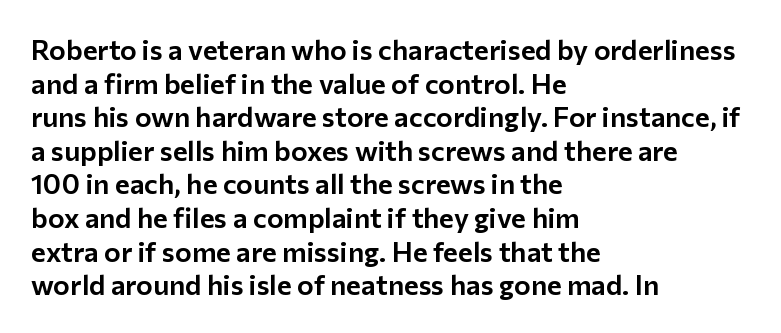
The image shows 28 px sans-serif type, upright; set left-aligned, line spacing 1.2x, normal letter spacing, not underlined; low stroke contrast and a medium x-height.
